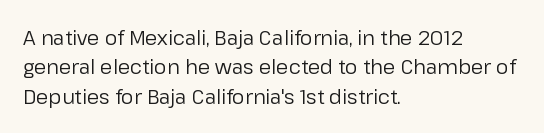
Q: Is the text bold? A: No.
Q: Is the text italic (slanted)? A: No, it is upright.
Q: Is the text underlined? A: No.
Q: How is the paragraph aligned? A: Left-aligned.
Q: Is the spacing between letters normal or unusually wide? A: Normal.
Q: Is the spacing between lines tight, normal or loose? A: Normal.
